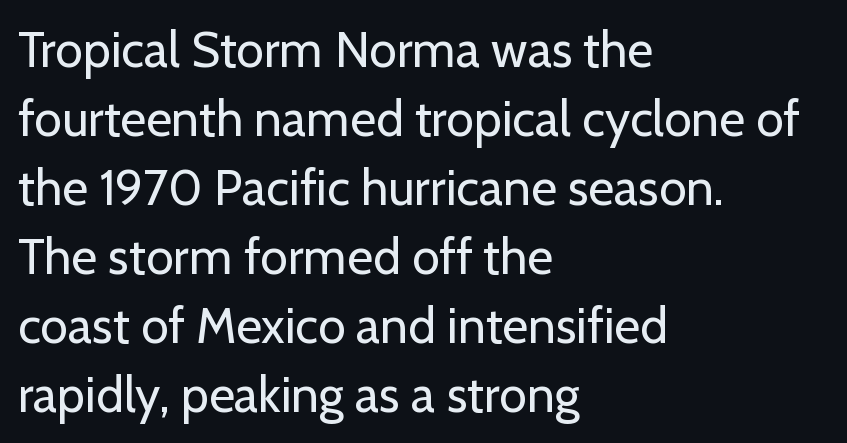
The image shows 50 px regular-weight sans-serif type, upright; set left-aligned, normal line spacing (1.38x), normal letter spacing, not underlined; low stroke contrast and a medium x-height.
